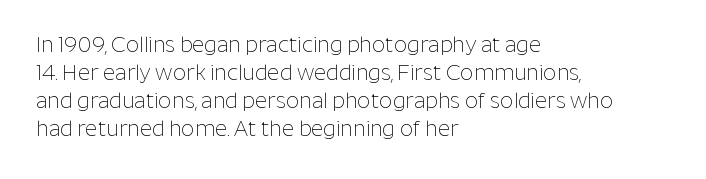
{"italic": "no", "bold": "no", "underline": "no", "align": "left", "line_spacing": "normal", "line_spacing_ratio": 1.34, "letter_spacing": "normal", "letter_spacing_em": 0.0, "glyph_px": 21}
